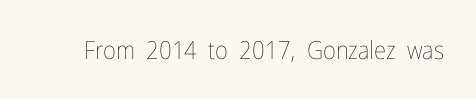
Q: Is the text bold? A: No.
Q: Is the text italic (slanted)? A: No, it is upright.
Q: Is the text underlined? A: No.
Q: Is the spacing between letters normal or unusually wide? A: Normal.
